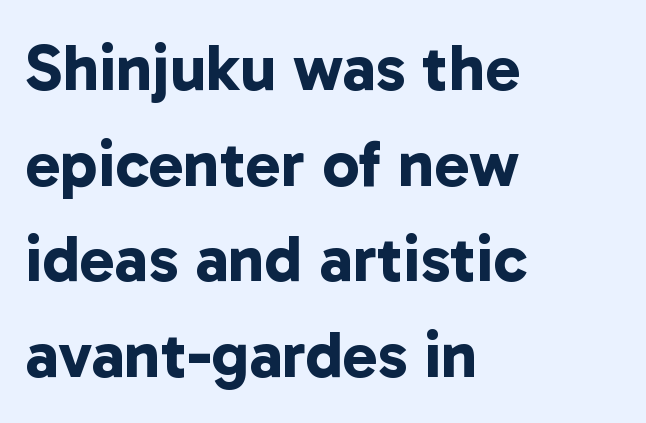
Q: Is the text bold? A: Yes.
Q: Is the typeface a serif or a sans-serif typeface? A: Sans-serif.
Q: Is the text underlined? A: No.
Q: How is the paragraph aligned? A: Left-aligned.
Q: Is the spacing between letters normal or unusually wide? A: Normal.
Q: Is the spacing between lines tight, normal or loose? A: Normal.
Q: Width (condensed, normal, or wide)? A: Normal.
Q: Stroke contrast? A: Low.
Q: x-height? A: Medium.
Q: Monospaced? A: No.
